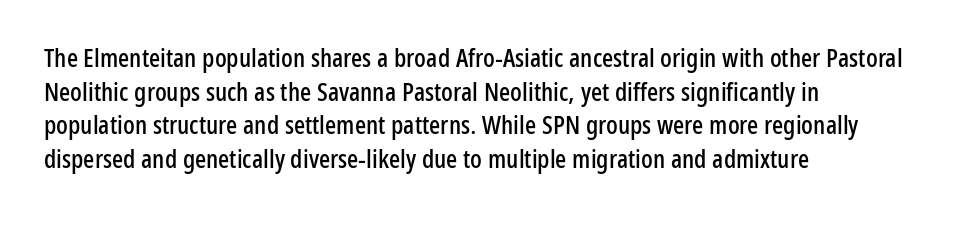
{"italic": "no", "underline": "no", "align": "left", "line_spacing": "normal", "line_spacing_ratio": 1.29, "letter_spacing": "normal", "letter_spacing_em": 0.0, "glyph_px": 26}
